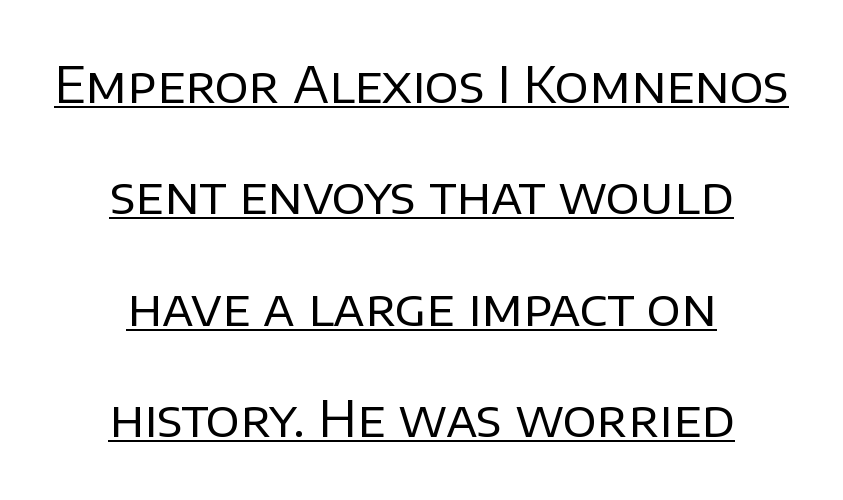
{"serif": "no", "italic": "no", "bold": "no", "weight": "regular", "width": "normal", "stroke_contrast": "low", "x_height": "large", "monospaced": "no", "underline": "yes", "align": "center", "line_spacing": "loose", "line_spacing_ratio": 2.23, "letter_spacing": "normal", "letter_spacing_em": 0.0, "glyph_px": 50}
